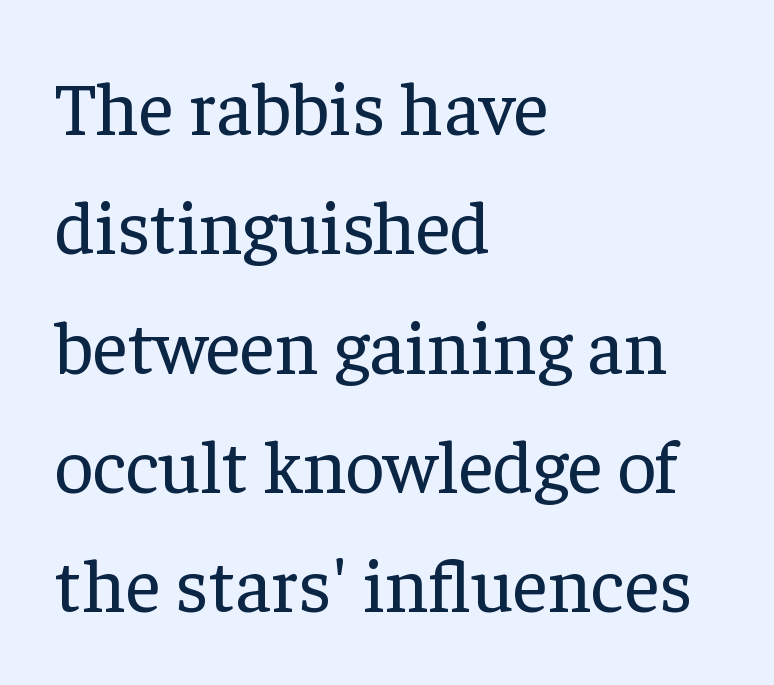
The area under the type is left untouched. A typesetter would label this face a serif. The letters advance in unequal steps, a hallmark of proportional type. The gaps between neighbouring characters are ordinary and unremarkable.
